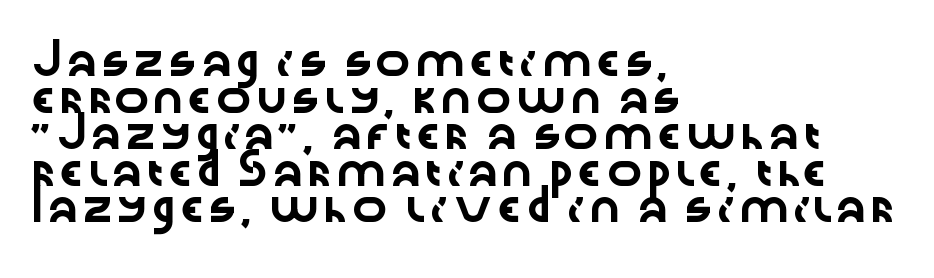
Typeset ragged right — the left edge is the straight one. Posture: straight, roman, zero tilt. Each letter keeps its own natural width here, so spacing adapts to shape. Nobody drew a line under any word here. Observe the ordinary spacing: letters are neighbours, not strangers.
